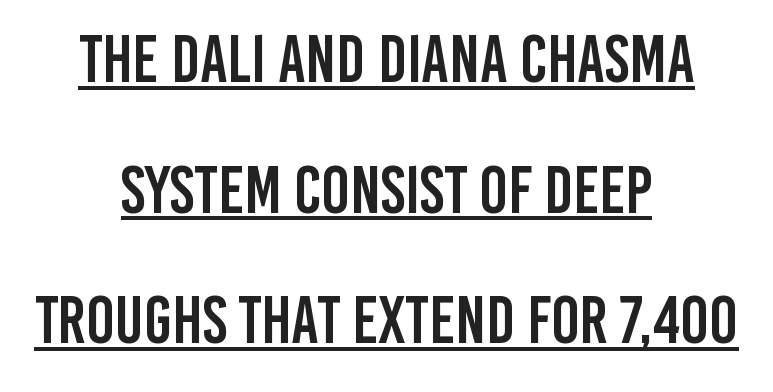
The image shows 67 px condensed sans-serif type, upright; set centered, loose line spacing (1.95x), normal letter spacing, underlined; low stroke contrast and a large x-height.
